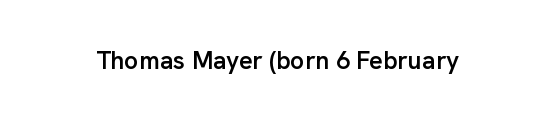
The letters stand upright; this is a roman face. Words appear dense and cohesive because spacing is normal. What weight is shown? A semibold, between regular and bold. The passage shown is not underscored anywhere.
